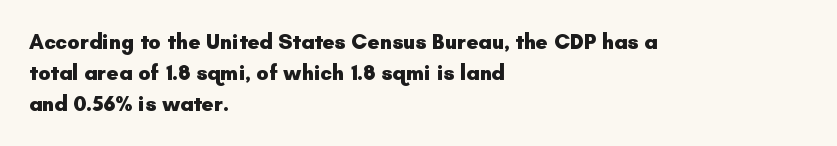
Q: Is the text bold? A: Yes.
Q: Is the text italic (slanted)? A: No, it is upright.
Q: Is the text underlined? A: No.
Q: How is the paragraph aligned? A: Left-aligned.
Q: Is the spacing between letters normal or unusually wide? A: Normal.
Q: Is the spacing between lines tight, normal or loose? A: Normal.
